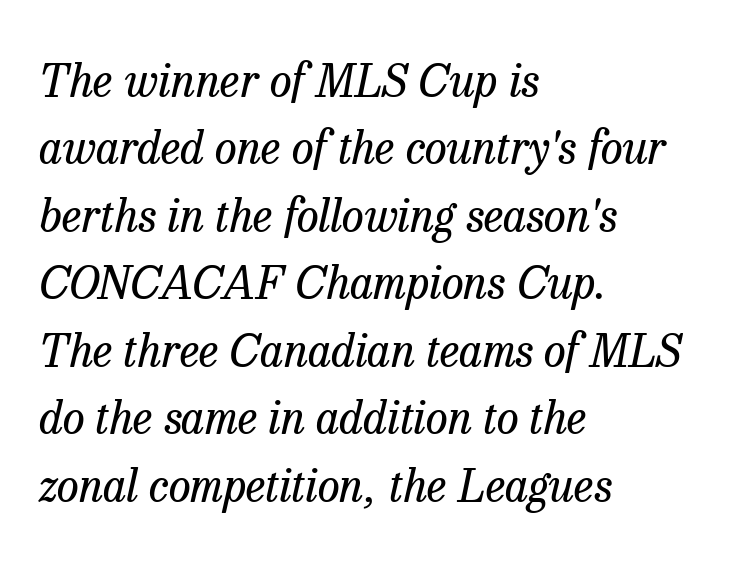
Q: Is the text bold? A: No.
Q: Is the text italic (slanted)? A: Yes, it leans right by about 13 degrees.
Q: Is the typeface a serif or a sans-serif typeface? A: Serif.
Q: Is the text underlined? A: No.
Q: How is the paragraph aligned? A: Left-aligned.
Q: Is the spacing between letters normal or unusually wide? A: Normal.
Q: Is the spacing between lines tight, normal or loose? A: Normal.
Q: Width (condensed, normal, or wide)? A: Normal.
Q: Stroke contrast? A: Low.
Q: x-height? A: Medium.
Q: Monospaced? A: No.
